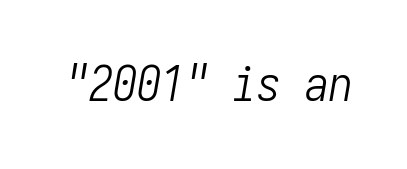
This rendering features lettering with no underline. Glyph-to-glyph distance matches everyday printed text. The axis of the letterforms is tilted away from vertical. Compared with a typical body face, this is equally light or lighter still.
